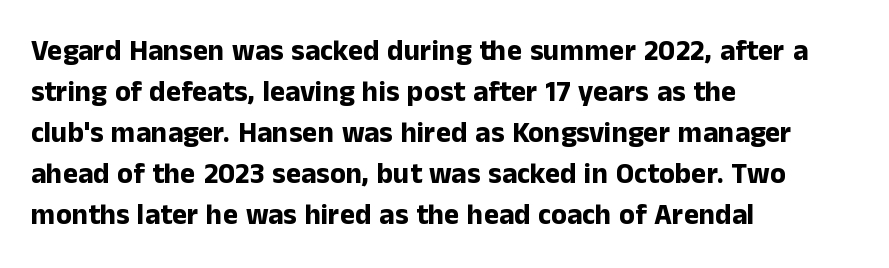
Q: Is the text bold? A: Yes.
Q: Is the text italic (slanted)? A: No, it is upright.
Q: Is the typeface a serif or a sans-serif typeface? A: Sans-serif.
Q: Is the text underlined? A: No.
Q: How is the paragraph aligned? A: Left-aligned.
Q: Is the spacing between letters normal or unusually wide? A: Normal.
Q: Is the spacing between lines tight, normal or loose? A: Normal.
Q: Width (condensed, normal, or wide)? A: Normal.
Q: Stroke contrast? A: Low.
Q: x-height? A: Medium.
Q: Monospaced? A: No.
